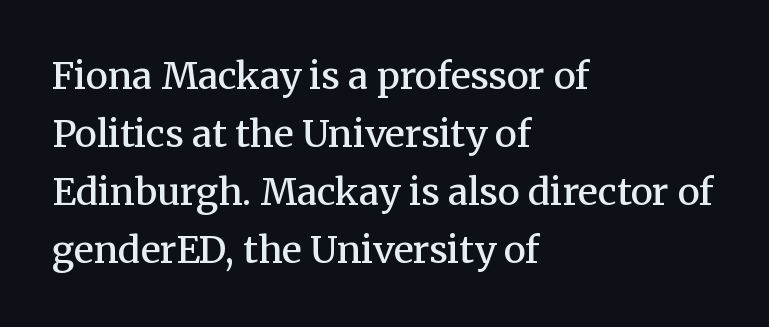
{"serif": "yes", "italic": "no", "bold": "semi", "weight": "semibold", "width": "normal", "stroke_contrast": "medium", "x_height": "medium", "monospaced": "no", "underline": "no", "align": "left", "line_spacing": "normal", "line_spacing_ratio": 1.57, "letter_spacing": "normal", "letter_spacing_em": 0.0, "glyph_px": 37}
